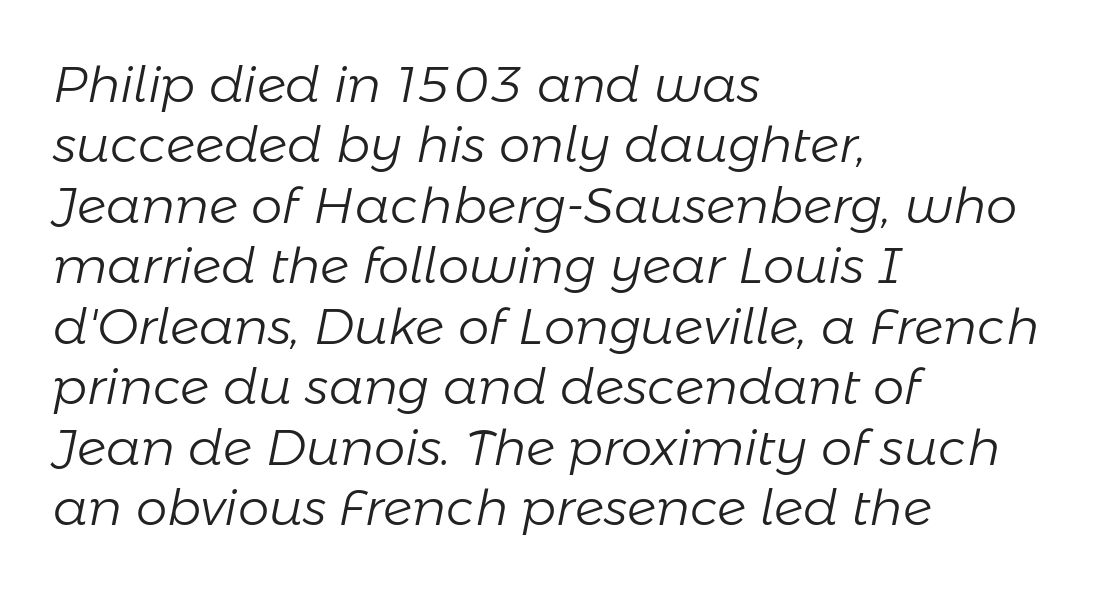
Q: Is the text bold? A: No.
Q: Is the text italic (slanted)? A: Yes, it leans right by about 11 degrees.
Q: Is the text underlined? A: No.
Q: How is the paragraph aligned? A: Left-aligned.
Q: Is the spacing between letters normal or unusually wide? A: Normal.
Q: Width (condensed, normal, or wide)? A: Normal.
Q: Stroke contrast? A: Low.
Q: x-height? A: Medium.
Q: Monospaced? A: No.
